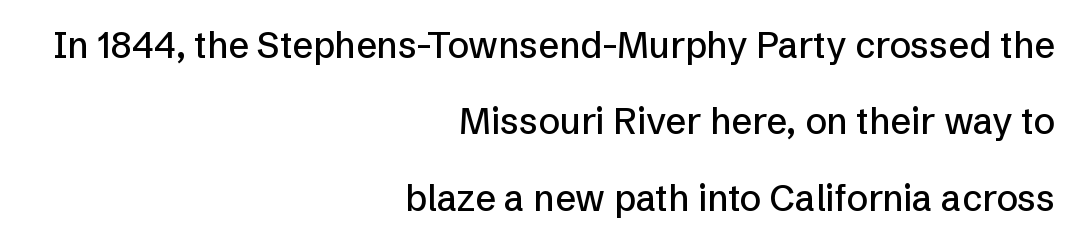
Q: Is the text italic (slanted)? A: No, it is upright.
Q: Is the typeface a serif or a sans-serif typeface? A: Sans-serif.
Q: Is the text underlined? A: No.
Q: How is the paragraph aligned? A: Right-aligned.
Q: Is the spacing between letters normal or unusually wide? A: Normal.
Q: Is the spacing between lines tight, normal or loose? A: Loose.
Q: Width (condensed, normal, or wide)? A: Normal.
Q: Stroke contrast? A: Low.
Q: x-height? A: Medium.
Q: Monospaced? A: No.
